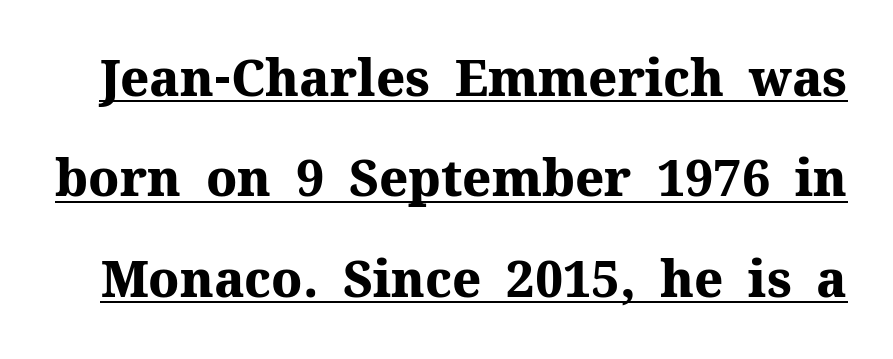
{"serif": "yes", "italic": "no", "bold": "yes", "weight": "heavy", "width": "normal", "stroke_contrast": "medium", "x_height": "medium", "monospaced": "no", "underline": "yes", "line_spacing": "loose", "line_spacing_ratio": 2.01, "letter_spacing": "normal", "letter_spacing_em": 0.0, "glyph_px": 50}
